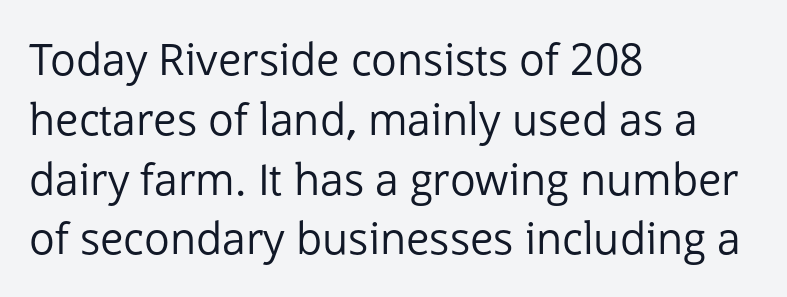
The image shows 43 px regular-weight sans-serif type, upright; set left-aligned, normal line spacing (1.39x), normal letter spacing, not underlined; low stroke contrast and a medium x-height.
